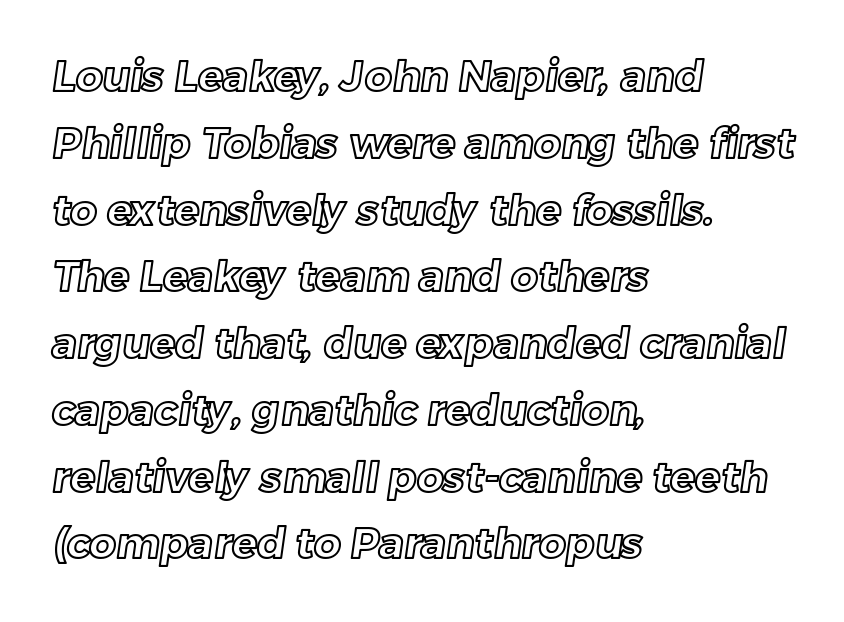
Students, observe: this is what conventionally led text looks like. The ragged edge is on the right, which tells us the setting is flush left. Does extra space separate the letters? No, they use regular spacing. Type without underlining.
